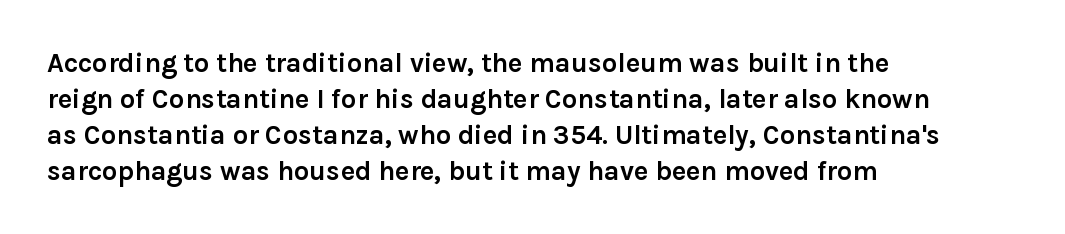
Is there much room between lines? A standard amount, neither cramped nor airy. This rendering features lettering with no underline. The typography opts for an upright posture over an oblique one. Standard letterfit; no display-style spreading of the glyphs. Line starts are locked; line ends wander. Heavy-handed strokes throughout: this text is bold.
